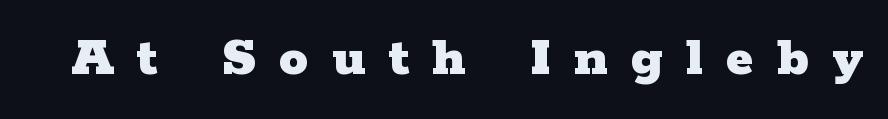
The image shows 58 px heavy, wide serif type, upright; set unusually wide letter spacing (+0.4 em), not underlined; low stroke contrast and a medium x-height.
